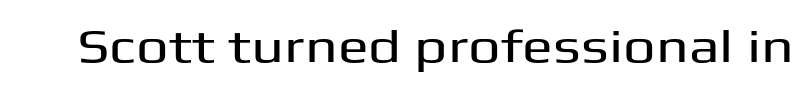
The image shows 46 px wide sans-serif type, upright; set normal letter spacing, not underlined; medium stroke contrast and a medium x-height.
